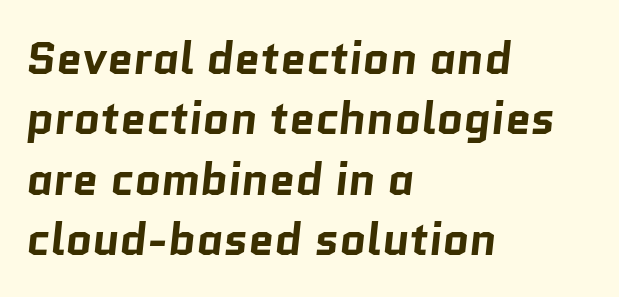
The face used here is a sans, in the tradition of grotesques and geometrics. Students, note that the glyphs here touch the page at normal intervals. The paragraph has a hard left edge and a soft right edge. Beneath every word, the page is bare. How heavy is the stroke? Heavy — this is a bold. This sample has the flowing, uneven cadence of proportional lettering.
